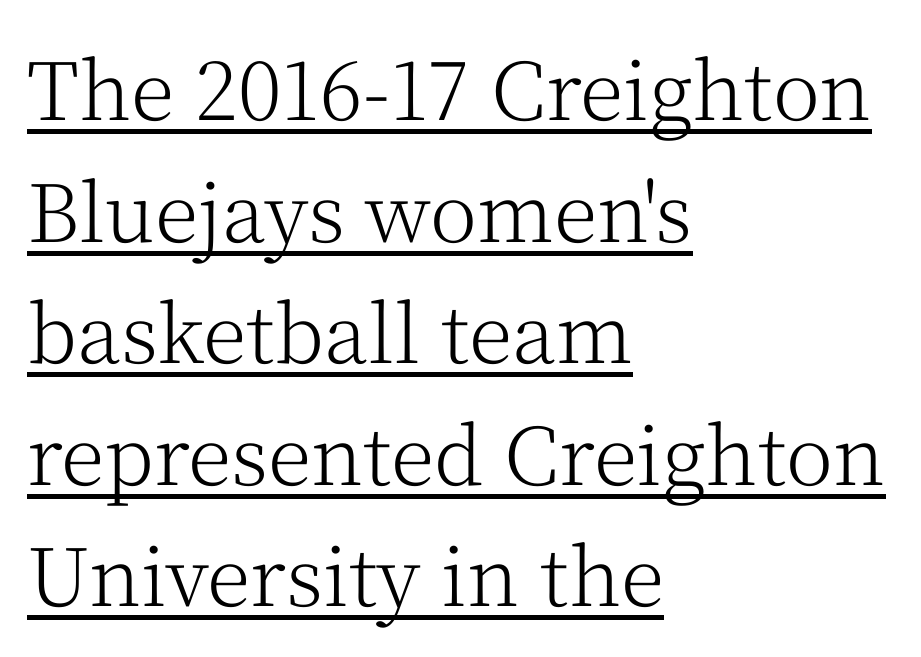
Proportional: the letters do not fall into vertical columns. These lines stack with their left ends in a neat column. Ascenders rise straight up at ninety degrees. The type family on display is of the serif kind.
